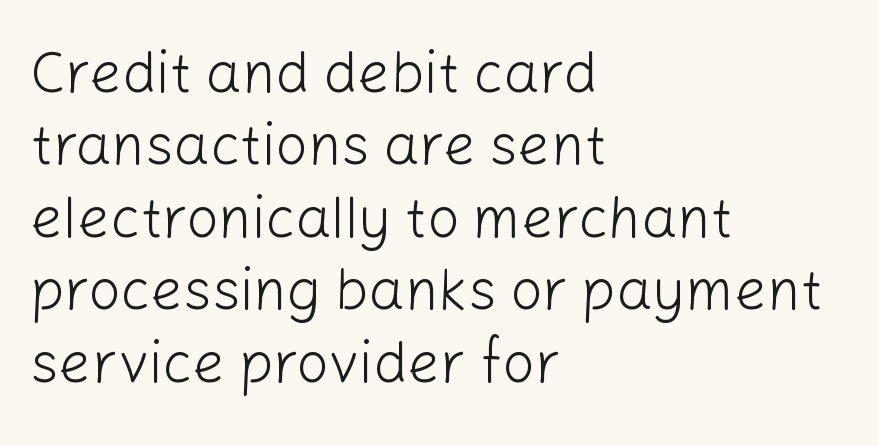
All the whitespace from short lines collects on the right. Nothing heavy about these letters — not bold at all. Looks like regular typesetting: each glyph gets only the width it needs. The foot of each line stays bare and open.
